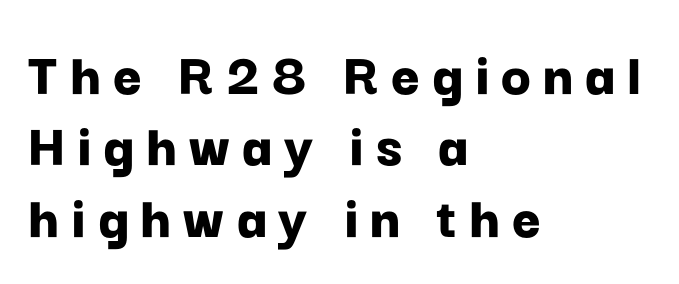
{"serif": "no", "italic": "no", "bold": "yes", "weight": "bold", "width": "normal", "stroke_contrast": "low", "x_height": "medium", "monospaced": "no", "underline": "no", "align": "left", "line_spacing": "tight", "line_spacing_ratio": 1.15, "glyph_px": 62}
